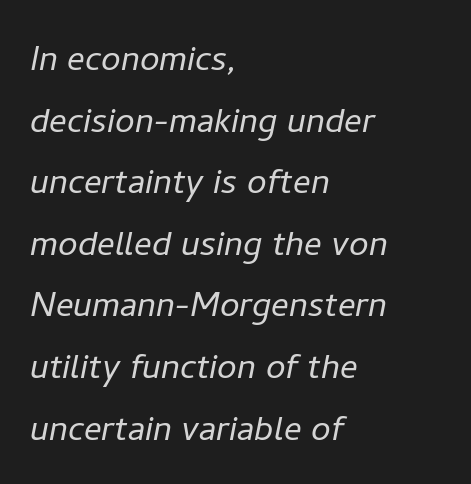
Q: Is the text bold? A: No.
Q: Is the text italic (slanted)? A: Yes, it leans right by about 11 degrees.
Q: Is the text underlined? A: No.
Q: How is the paragraph aligned? A: Left-aligned.
Q: Is the spacing between letters normal or unusually wide? A: Normal.
Q: Is the spacing between lines tight, normal or loose? A: Normal.
Q: Width (condensed, normal, or wide)? A: Normal.
Q: Stroke contrast? A: Low.
Q: x-height? A: Medium.
Q: Monospaced? A: No.
